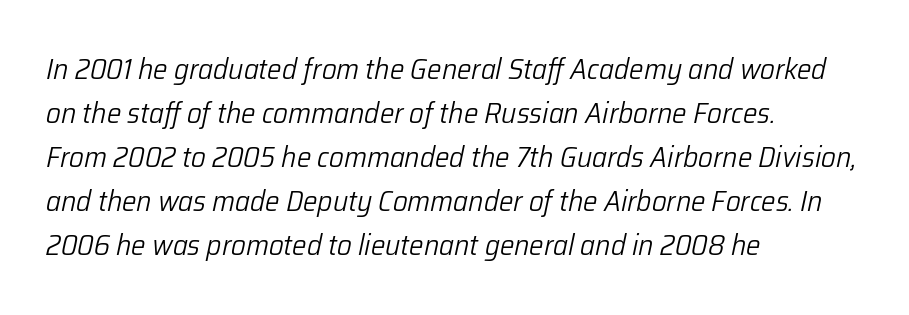
Q: Is the text bold? A: No.
Q: Is the text italic (slanted)? A: Yes, it leans right by about 12 degrees.
Q: Is the text underlined? A: No.
Q: How is the paragraph aligned? A: Left-aligned.
Q: Is the spacing between letters normal or unusually wide? A: Normal.
Q: Is the spacing between lines tight, normal or loose? A: Normal.
Q: Width (condensed, normal, or wide)? A: Normal.
Q: Stroke contrast? A: Low.
Q: x-height? A: Medium.
Q: Monospaced? A: No.
